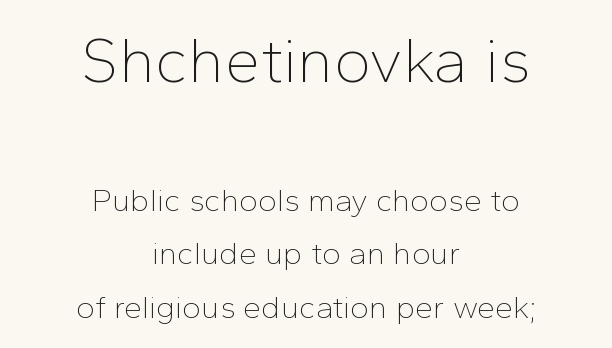
A clean baseline with only descenders dipping below it. The letters advance in unequal steps, a hallmark of proportional type. The letters look calm and open, with moderate or lighter stems. Unlike italic type, these characters show no tilt at all. The passage shown stacks its lines at a standard gap. Visually, the top section dominates because its glyphs are scaled up.
